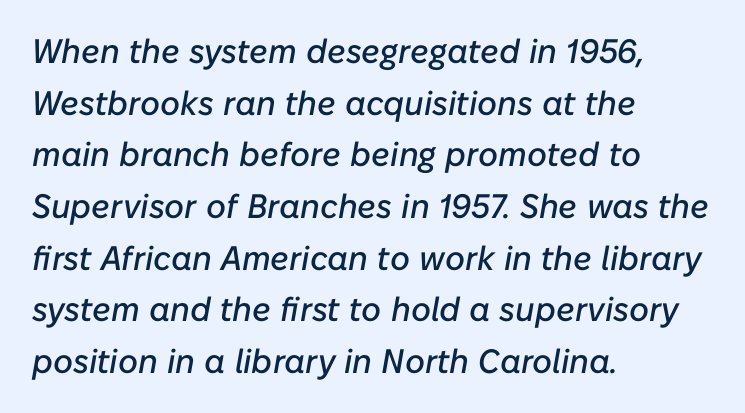
{"italic": "yes", "lean": "right", "slant_degrees": 10, "width": "normal", "stroke_contrast": "low", "x_height": "medium", "monospaced": "no", "underline": "no", "align": "left", "line_spacing": "normal", "line_spacing_ratio": 1.52, "letter_spacing": "normal", "letter_spacing_em": 0.0, "glyph_px": 34}
